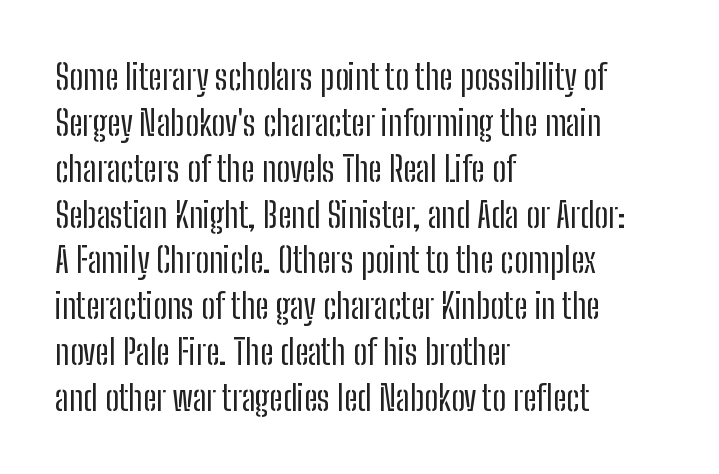
{"serif": "no", "italic": "no", "bold": "no", "weight": "regular", "width": "condensed", "stroke_contrast": "low", "x_height": "medium", "monospaced": "no", "underline": "no", "align": "left", "line_spacing": "normal", "line_spacing_ratio": 1.31, "letter_spacing": "normal", "letter_spacing_em": 0.0, "glyph_px": 35}
